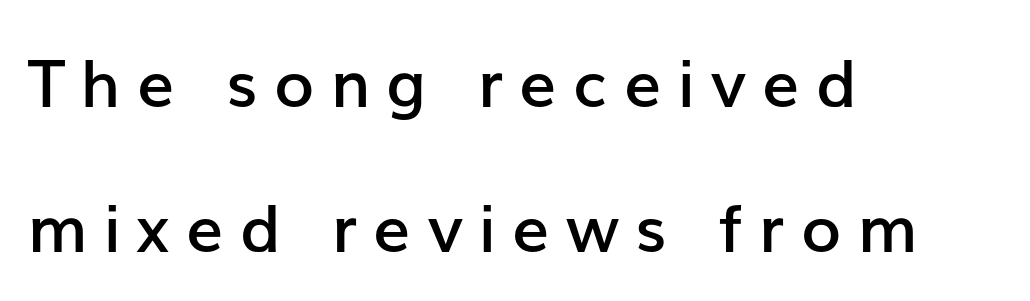
The image shows 66 px semibold sans-serif type, upright; set left-aligned, loose line spacing (2.19x), unusually wide letter spacing (+0.24 em), not underlined; low stroke contrast and a medium x-height.
